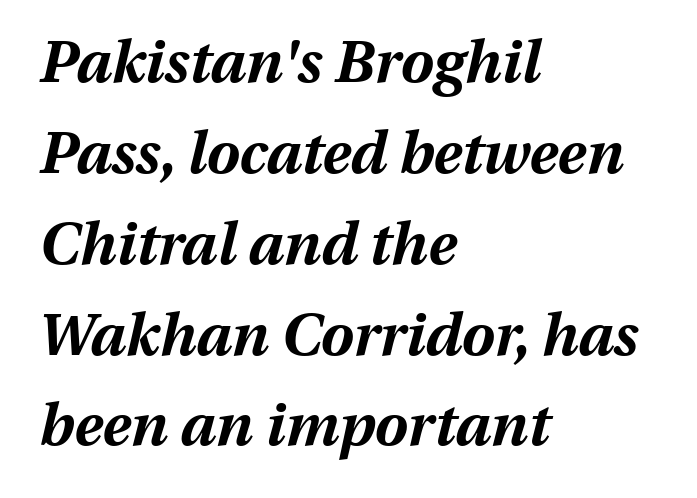
The space between consecutive lines is moderate. Each letter keeps its own natural width here, so spacing adapts to shape. A typesetter would mark this as italic. Characters follow at the spacing the type designer built in.
